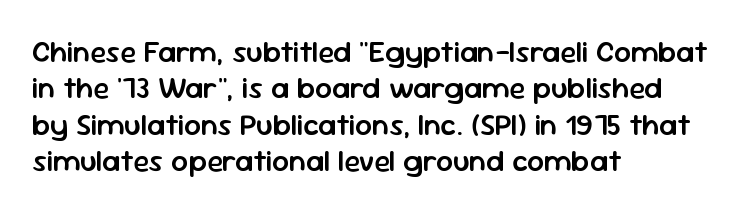
{"serif": "no", "italic": "no", "bold": "semi", "weight": "semibold", "width": "normal", "stroke_contrast": "low", "x_height": "medium", "monospaced": "no", "underline": "no", "align": "left", "line_spacing_ratio": 1.21, "letter_spacing": "normal", "letter_spacing_em": 0.0, "glyph_px": 30}
